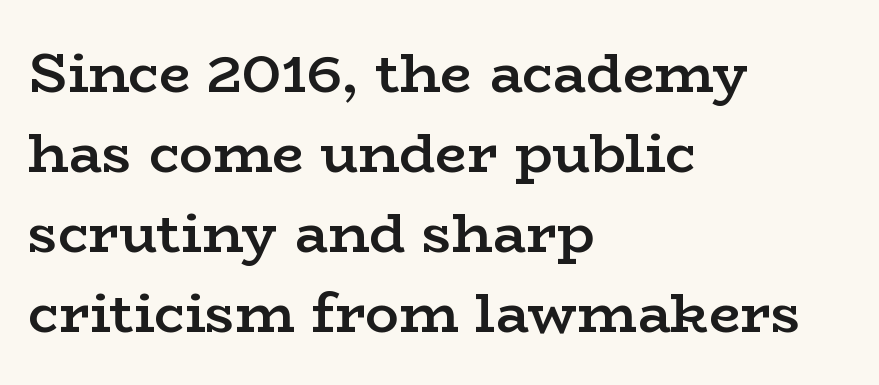
The image shows 56 px semibold, wide serif type, upright; set left-aligned, normal line spacing (1.43x), normal letter spacing, not underlined; low stroke contrast and a medium x-height.
